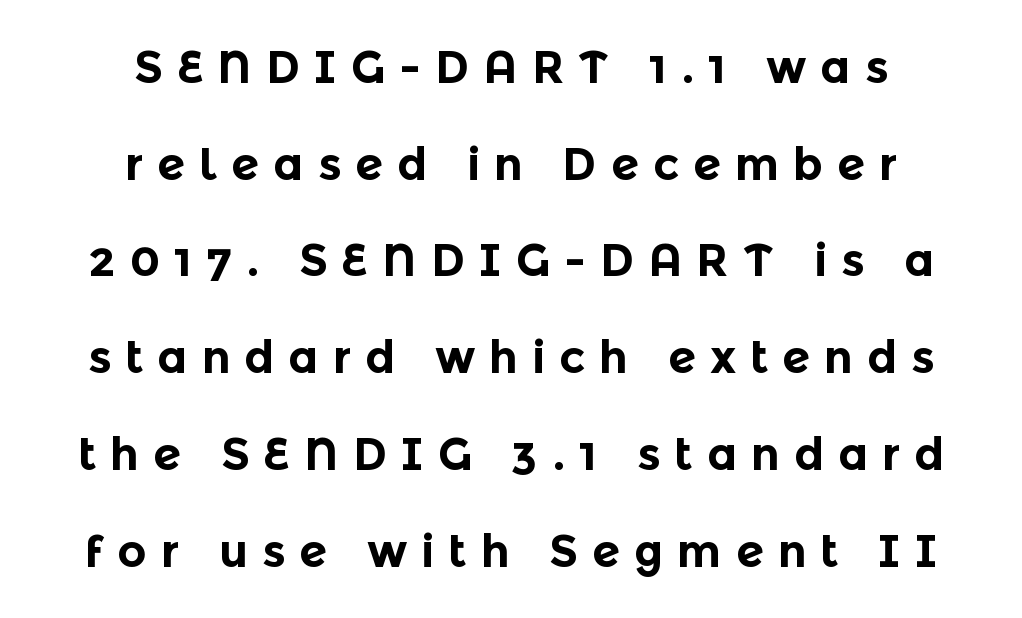
The image shows 45 px bold sans-serif type, upright; set centered, loose line spacing (2.15x), unusually wide letter spacing (+0.31 em), not underlined; a medium x-height.
